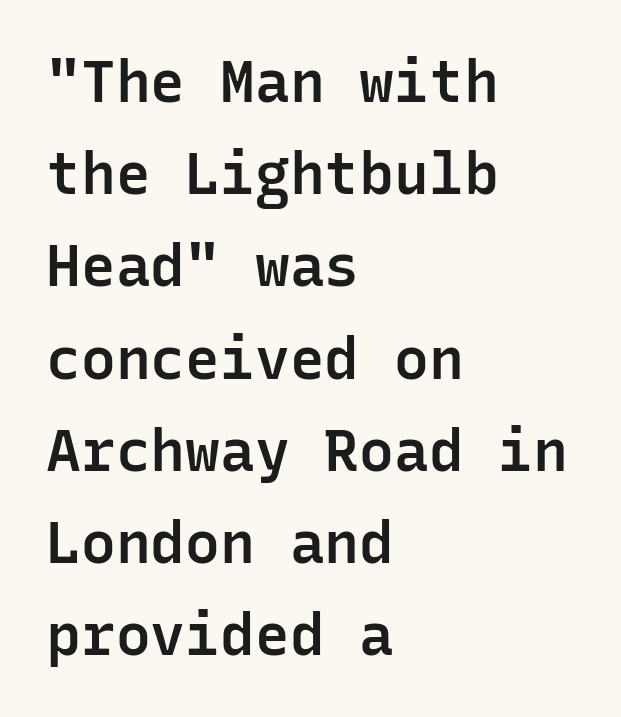
The image shows 58 px semibold sans-serif type, upright, monospaced; set left-aligned, normal line spacing (1.59x), normal letter spacing, not underlined; low stroke contrast and a medium x-height.
